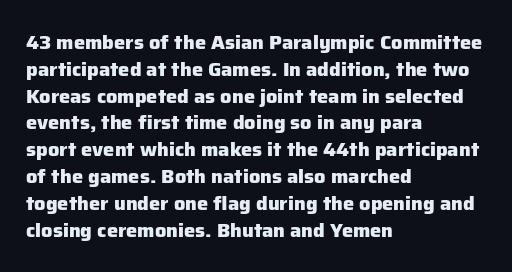
The image shows 20 px bold type, upright; set left-aligned, normal line spacing (1.34x), normal letter spacing, not underlined.
